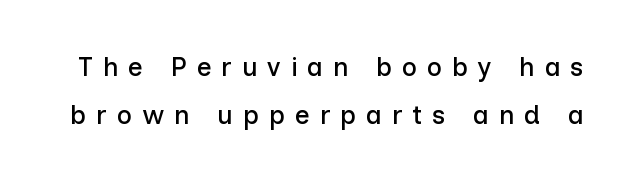
Q: Is the text italic (slanted)? A: No, it is upright.
Q: Is the text underlined? A: No.
Q: Is the spacing between letters normal or unusually wide? A: Unusually wide.
